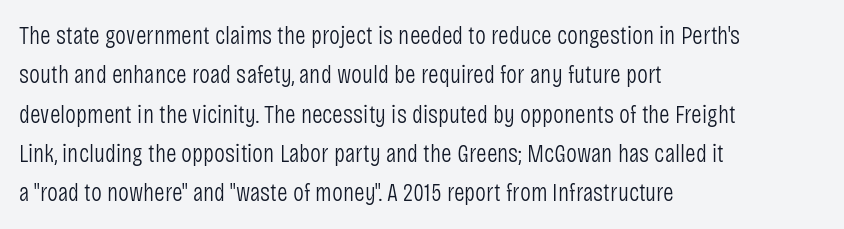
The image shows 26 px text type, upright; set left-aligned, normal line spacing (1.51x), normal letter spacing, not underlined.
